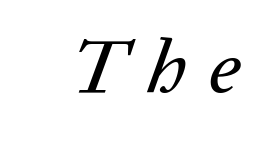
Q: Is the text italic (slanted)? A: Yes, it leans right by about 20 degrees.
Q: Is the text underlined? A: No.
Q: Is the spacing between letters normal or unusually wide? A: Unusually wide.
Q: Width (condensed, normal, or wide)? A: Normal.
Q: Stroke contrast? A: Low.
Q: x-height? A: Medium.
Q: Monospaced? A: No.
